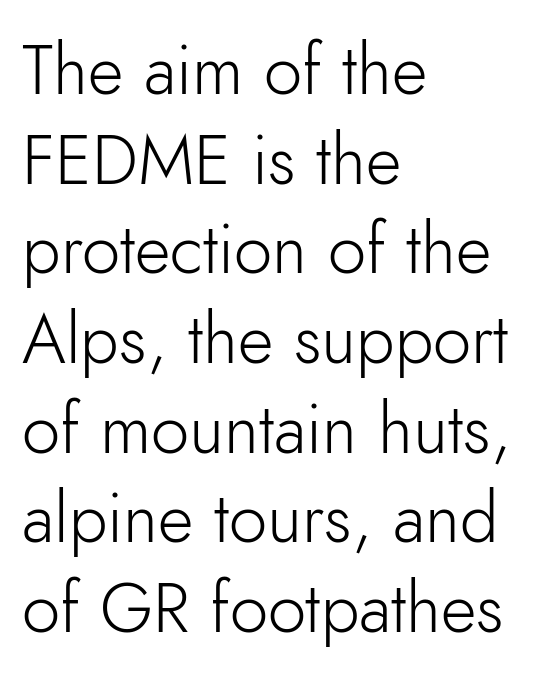
Q: Is the text bold? A: No.
Q: Is the text italic (slanted)? A: No, it is upright.
Q: Is the typeface a serif or a sans-serif typeface? A: Sans-serif.
Q: Is the text underlined? A: No.
Q: How is the paragraph aligned? A: Left-aligned.
Q: Is the spacing between letters normal or unusually wide? A: Normal.
Q: Is the spacing between lines tight, normal or loose? A: Normal.
Q: Width (condensed, normal, or wide)? A: Normal.
Q: Stroke contrast? A: Low.
Q: x-height? A: Small.
Q: Monospaced? A: No.
